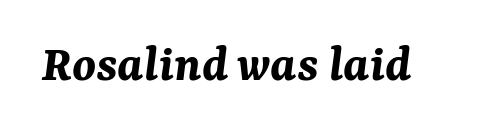
The image shows 53 px bold type, italic (leaning right); set normal letter spacing, not underlined; medium stroke contrast and a medium x-height.
